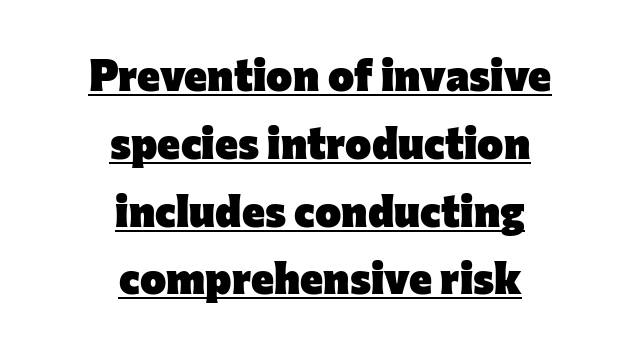
The image shows 44 px heavy sans-serif type, upright; set centered, normal line spacing (1.54x), normal letter spacing, underlined; low stroke contrast and a medium x-height.
